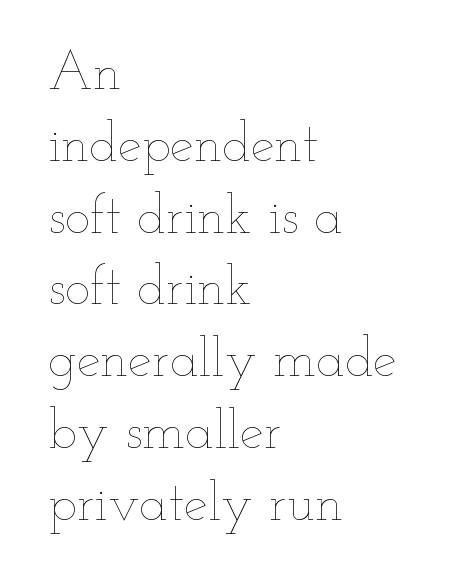
Q: Is the text bold? A: No.
Q: Is the text italic (slanted)? A: No, it is upright.
Q: Is the text underlined? A: No.
Q: How is the paragraph aligned? A: Left-aligned.
Q: Is the spacing between letters normal or unusually wide? A: Normal.
Q: Is the spacing between lines tight, normal or loose? A: Normal.
Q: Width (condensed, normal, or wide)? A: Wide.
Q: Stroke contrast? A: Low.
Q: x-height? A: Small.
Q: Monospaced? A: No.
